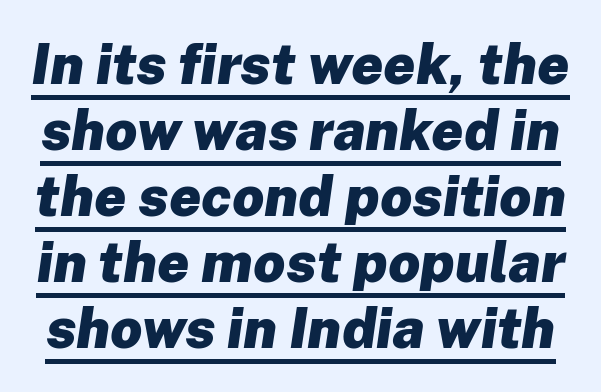
{"italic": "yes", "lean": "right", "slant_degrees": 8, "bold": "yes", "weight": "heavy", "width": "normal", "stroke_contrast": "low", "x_height": "medium", "monospaced": "no", "underline": "yes", "line_spacing_ratio": 1.18, "letter_spacing": "normal", "letter_spacing_em": 0.0, "glyph_px": 56}
